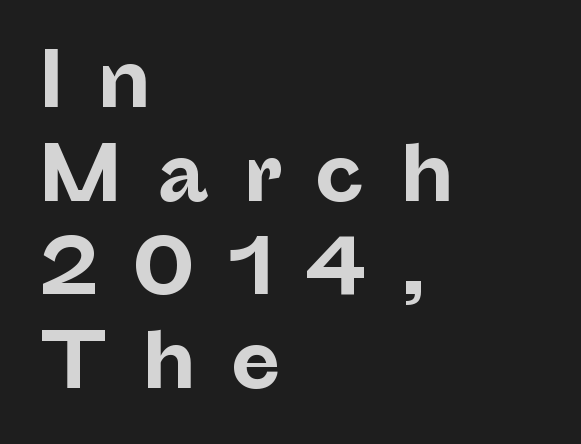
The image shows 75 px bold sans-serif type, upright; set left-aligned, normal line spacing (1.25x), unusually wide letter spacing (+0.45 em), not underlined; low stroke contrast and a medium x-height.
